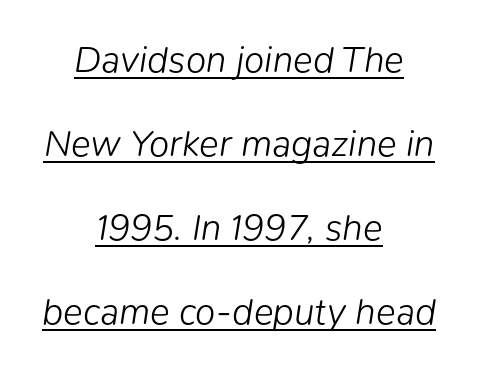
{"italic": "yes", "lean": "right", "slant_degrees": 9, "bold": "no", "weight": "light", "width": "normal", "stroke_contrast": "low", "x_height": "medium", "monospaced": "no", "underline": "yes", "align": "center", "line_spacing": "loose", "line_spacing_ratio": 2.27, "letter_spacing": "normal", "letter_spacing_em": 0.0, "glyph_px": 37}
